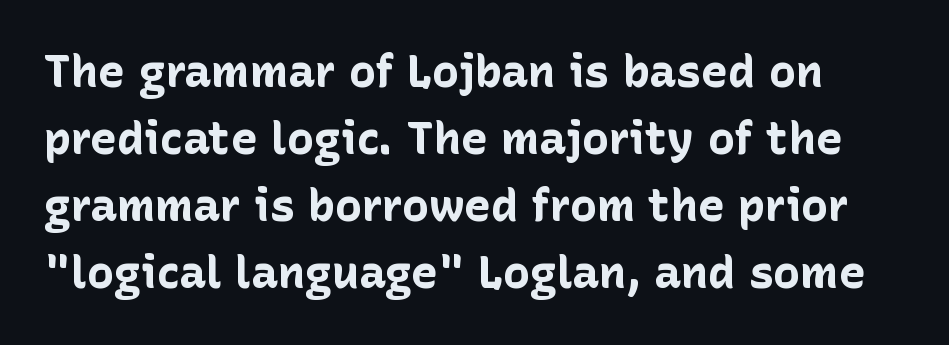
Q: Is the text bold? A: Yes.
Q: Is the text italic (slanted)? A: No, it is upright.
Q: Is the typeface a serif or a sans-serif typeface? A: Sans-serif.
Q: Is the text underlined? A: No.
Q: Is the spacing between letters normal or unusually wide? A: Normal.
Q: Is the spacing between lines tight, normal or loose? A: Normal.
Q: Width (condensed, normal, or wide)? A: Normal.
Q: Stroke contrast? A: Low.
Q: x-height? A: Medium.
Q: Monospaced? A: No.
